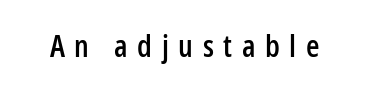
The image shows 31 px condensed sans-serif type, upright; set unusually wide letter spacing (+0.31 em), not underlined; low stroke contrast and a medium x-height.
